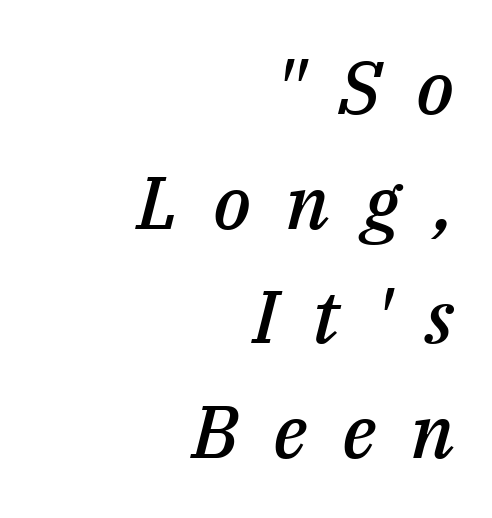
How would I describe the line gaps? Plain and ordinary. The typesetter chose a ragged-left arrangement here. Bare-footed words on every line. A typesetter would call this proportional, since set widths differ per character.
